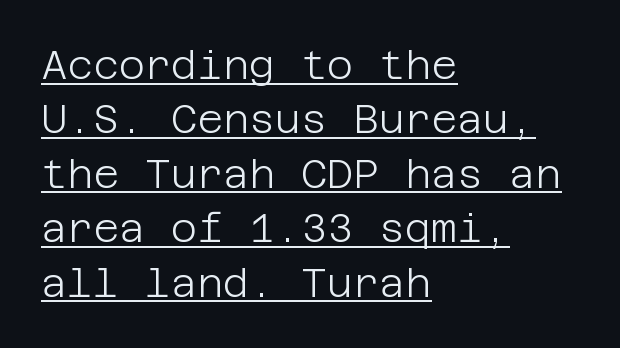
Q: Is the text bold? A: No.
Q: Is the text italic (slanted)? A: No, it is upright.
Q: Is the typeface a serif or a sans-serif typeface? A: Sans-serif.
Q: Is the text underlined? A: Yes.
Q: How is the paragraph aligned? A: Left-aligned.
Q: Is the spacing between letters normal or unusually wide? A: Normal.
Q: Is the spacing between lines tight, normal or loose? A: Normal.
Q: Width (condensed, normal, or wide)? A: Normal.
Q: Stroke contrast? A: Low.
Q: x-height? A: Large.
